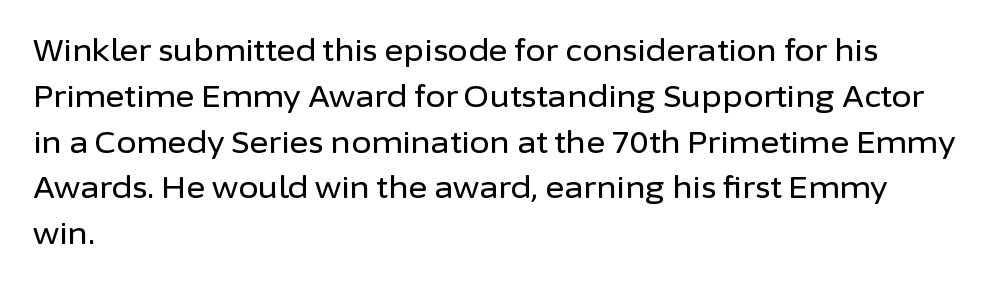
Q: Is the text italic (slanted)? A: No, it is upright.
Q: Is the typeface a serif or a sans-serif typeface? A: Sans-serif.
Q: Is the text underlined? A: No.
Q: How is the paragraph aligned? A: Left-aligned.
Q: Is the spacing between letters normal or unusually wide? A: Normal.
Q: Is the spacing between lines tight, normal or loose? A: Normal.
Q: Width (condensed, normal, or wide)? A: Normal.
Q: Stroke contrast? A: Low.
Q: x-height? A: Medium.
Q: Monospaced? A: No.
